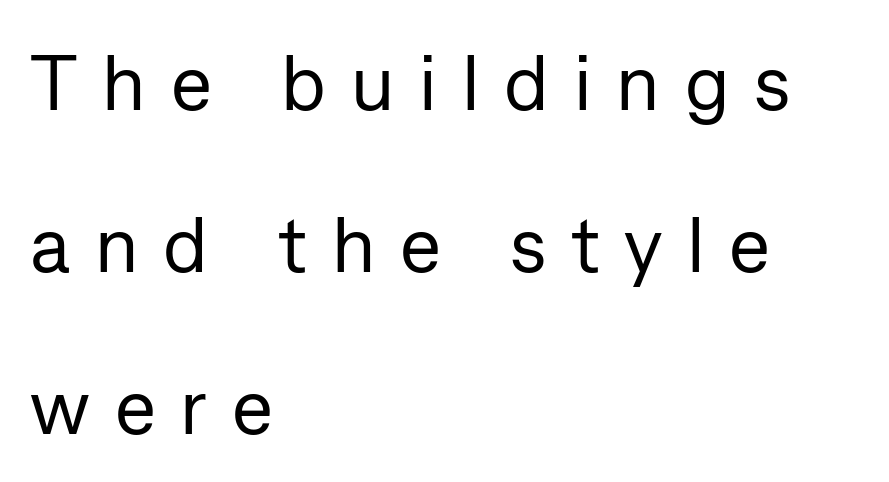
Q: Is the text bold? A: No.
Q: Is the text italic (slanted)? A: No, it is upright.
Q: Is the typeface a serif or a sans-serif typeface? A: Sans-serif.
Q: Is the text underlined? A: No.
Q: How is the paragraph aligned? A: Left-aligned.
Q: Is the spacing between letters normal or unusually wide? A: Unusually wide.
Q: Is the spacing between lines tight, normal or loose? A: Loose.
Q: Width (condensed, normal, or wide)? A: Normal.
Q: Stroke contrast? A: Low.
Q: x-height? A: Medium.
Q: Monospaced? A: No.
